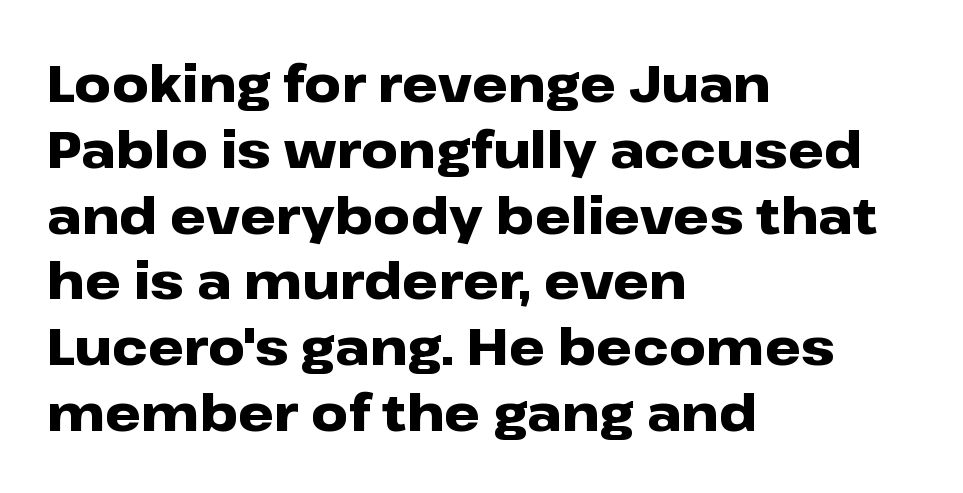
Italic? Not at all — the glyphs are vertical. Serif or sans? Sans — the stroke terminals are bare. Honestly, the row spacing looks completely unremarkable. Decoration check: the copy has no underline. Typographic density is high because the face is bold.
